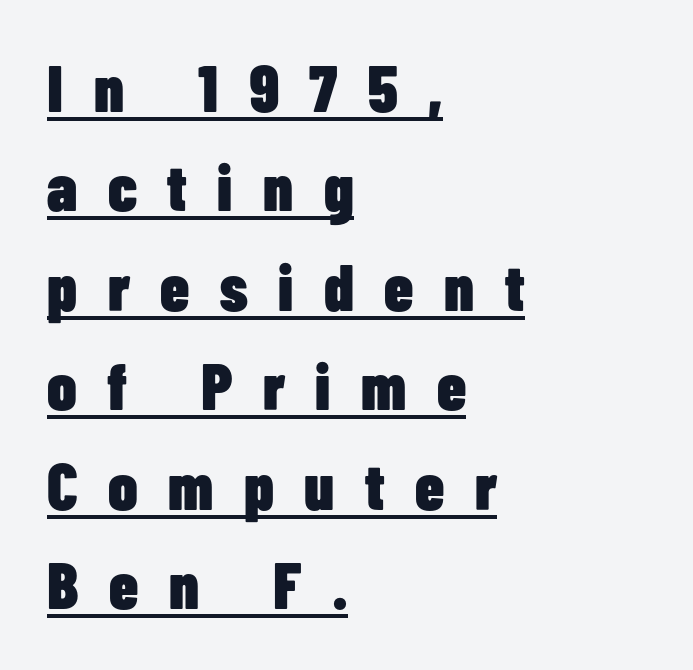
Q: Is the text bold? A: Yes.
Q: Is the text italic (slanted)? A: No, it is upright.
Q: Is the typeface a serif or a sans-serif typeface? A: Sans-serif.
Q: Is the text underlined? A: Yes.
Q: How is the paragraph aligned? A: Left-aligned.
Q: Is the spacing between letters normal or unusually wide? A: Unusually wide.
Q: Is the spacing between lines tight, normal or loose? A: Normal.
Q: Width (condensed, normal, or wide)? A: Condensed.
Q: Stroke contrast? A: Low.
Q: x-height? A: Medium.
Q: Monospaced? A: No.
